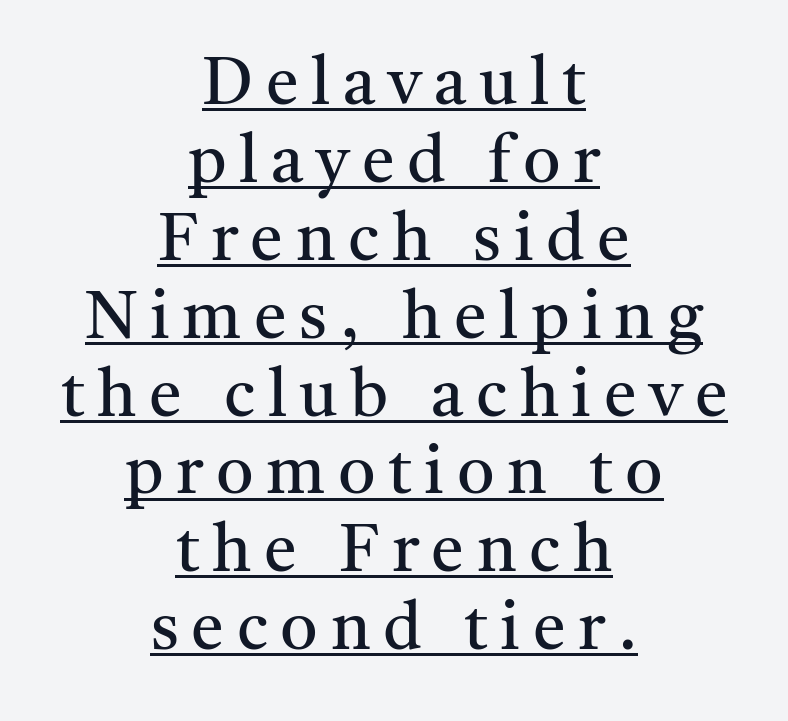
Reading down the block, each line starts at a different indent, mirrored at its end. Observe the serifs anchoring each vertical stroke in this sample. A roman cut, with each character standing at attention. Do the characters align in a grid? No, the font is proportional. Stroke thickness stays within the range of a standard reading face or lighter. Check the space under the baseline: a stroke is drawn there.
